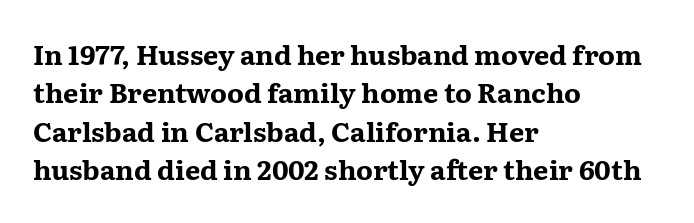
{"italic": "no", "bold": "yes", "underline": "no", "align": "left", "line_spacing": "normal", "line_spacing_ratio": 1.42, "letter_spacing": "normal", "letter_spacing_em": 0.0, "glyph_px": 27}
